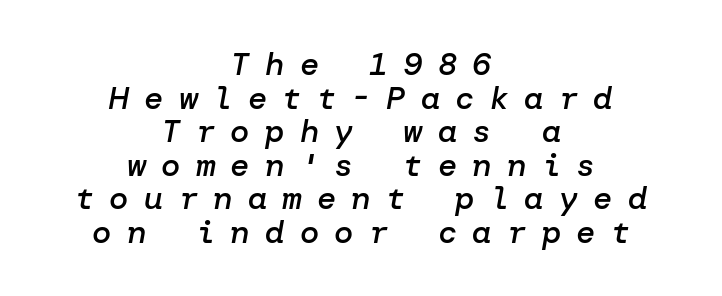
The words here are not underlined. Students, observe: this is what under-led, compact text looks like. This is oblique type, the kind used for emphasis or titles. What weight is shown? A semibold, between regular and bold. Teacher's note: observe the equal gaps on both sides — that is centered alignment. The face used here is rendered with a markedly widened letterfit.
